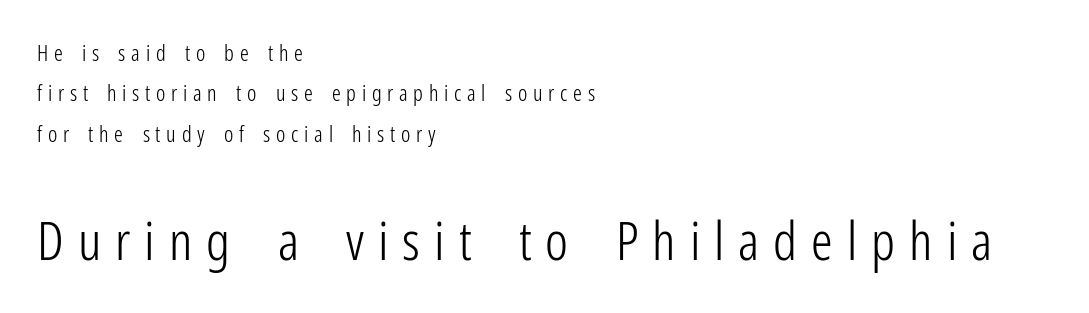
{"serif": "no", "italic": "no", "bold": "no", "weight": "light", "width": "condensed", "stroke_contrast": "low", "x_height": "medium", "monospaced": "no", "underline": "no", "align": "left", "line_spacing_ratio": 1.84, "letter_spacing": "wide", "letter_spacing_em": 0.26, "larger_block": "second", "size_ratio": 2.45, "glyph_px": 54}
